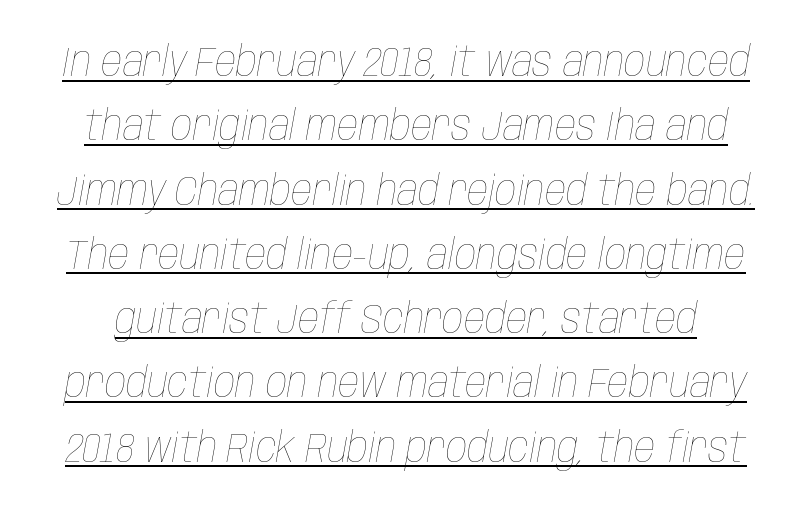
Q: Is the text bold? A: No.
Q: Is the text italic (slanted)? A: Yes, it leans right by about 10 degrees.
Q: Is the text underlined? A: Yes.
Q: Is the spacing between letters normal or unusually wide? A: Normal.
Q: Is the spacing between lines tight, normal or loose? A: Normal.
Q: Width (condensed, normal, or wide)? A: Condensed.
Q: Stroke contrast? A: Low.
Q: x-height? A: Large.
Q: Monospaced? A: No.
